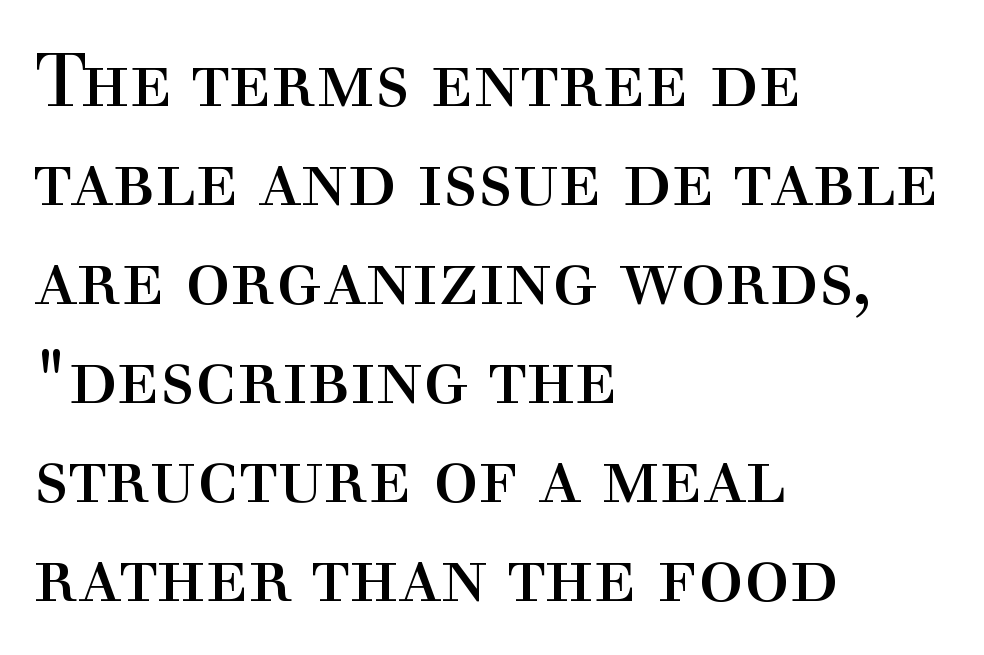
Q: Is the text bold? A: No.
Q: Is the text italic (slanted)? A: No, it is upright.
Q: Is the typeface a serif or a sans-serif typeface? A: Serif.
Q: Is the text underlined? A: No.
Q: How is the paragraph aligned? A: Left-aligned.
Q: Is the spacing between letters normal or unusually wide? A: Normal.
Q: Is the spacing between lines tight, normal or loose? A: Normal.
Q: Width (condensed, normal, or wide)? A: Normal.
Q: x-height? A: Medium.
Q: Monospaced? A: No.
